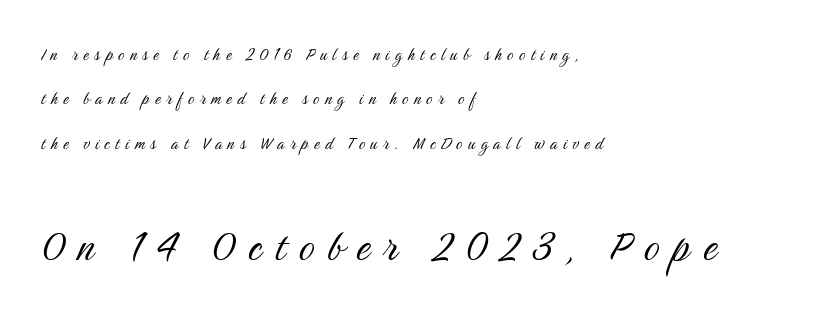
The passage shown has open, widely tracked lettering throughout. In CSS terms this would be text-align: left. The lines are spread far apart with generous leading. This sample has the flowing, uneven cadence of proportional lettering. Think standard paragraph weight, or any step lighter than that.
